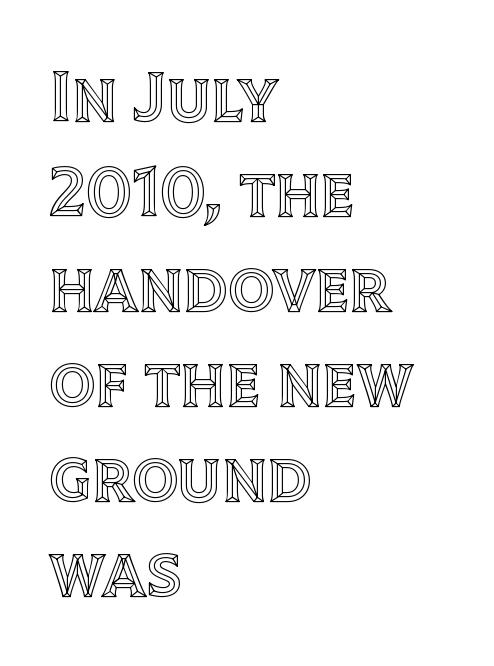
{"italic": "no", "width": "normal", "x_height": "large", "monospaced": "no", "underline": "no", "align": "left", "line_spacing": "normal", "line_spacing_ratio": 1.32, "letter_spacing": "normal", "letter_spacing_em": 0.0, "glyph_px": 72}
